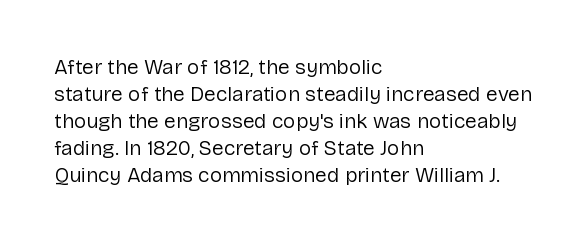
The image shows 21 px text type, upright; set left-aligned, normal line spacing (1.28x), normal letter spacing, not underlined.
